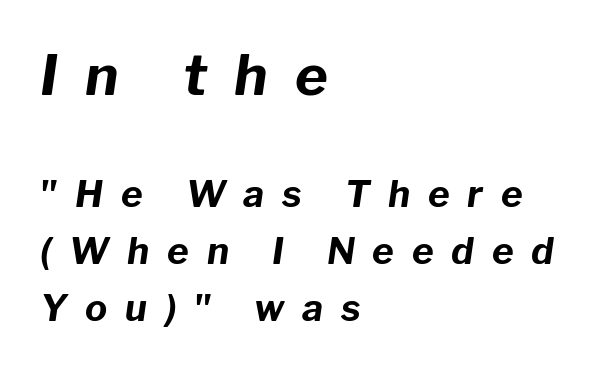
The image shows 56 px bold type, italic (leaning right); set left-aligned, normal line spacing (1.54x), unusually wide letter spacing (+0.48 em), not underlined; the first (top) block is 1.51x larger; low stroke contrast and a medium x-height.
